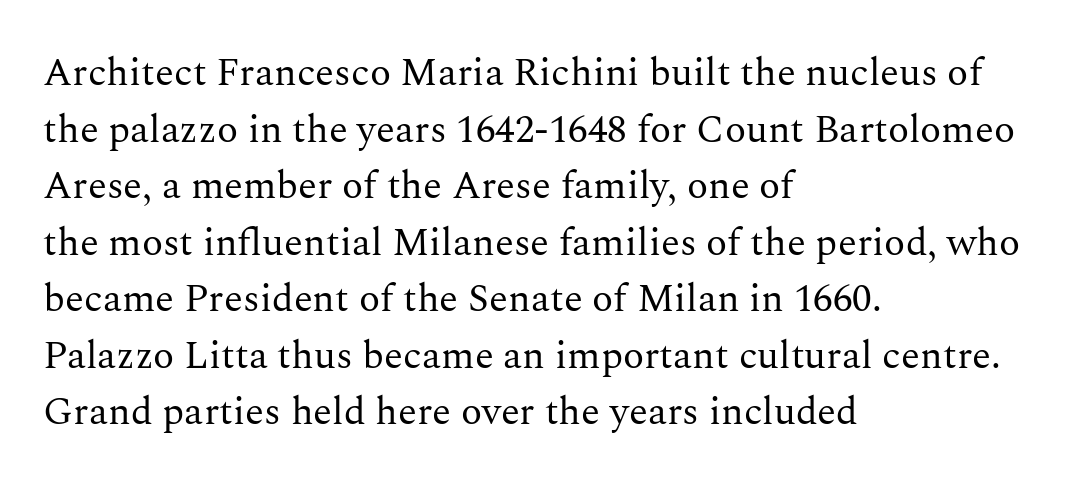
Q: Is the text bold? A: No.
Q: Is the text italic (slanted)? A: No, it is upright.
Q: Is the typeface a serif or a sans-serif typeface? A: Serif.
Q: Is the text underlined? A: No.
Q: How is the paragraph aligned? A: Left-aligned.
Q: Is the spacing between letters normal or unusually wide? A: Normal.
Q: Is the spacing between lines tight, normal or loose? A: Normal.
Q: Width (condensed, normal, or wide)? A: Normal.
Q: Stroke contrast? A: Medium.
Q: x-height? A: Medium.
Q: Monospaced? A: No.
